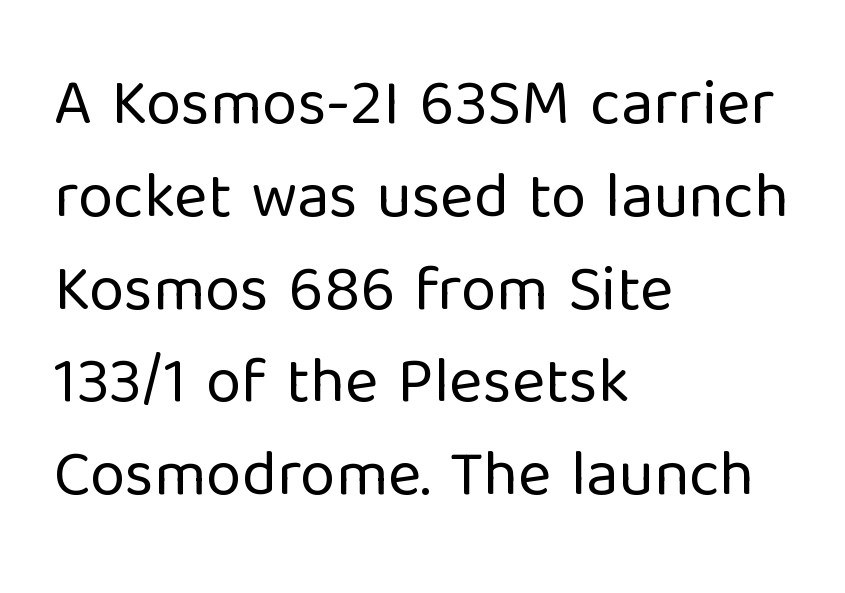
Q: Is the text bold? A: No.
Q: Is the text italic (slanted)? A: No, it is upright.
Q: Is the typeface a serif or a sans-serif typeface? A: Sans-serif.
Q: Is the text underlined? A: No.
Q: How is the paragraph aligned? A: Left-aligned.
Q: Is the spacing between letters normal or unusually wide? A: Normal.
Q: Is the spacing between lines tight, normal or loose? A: Normal.
Q: Width (condensed, normal, or wide)? A: Normal.
Q: Stroke contrast? A: Low.
Q: x-height? A: Medium.
Q: Monospaced? A: No.
